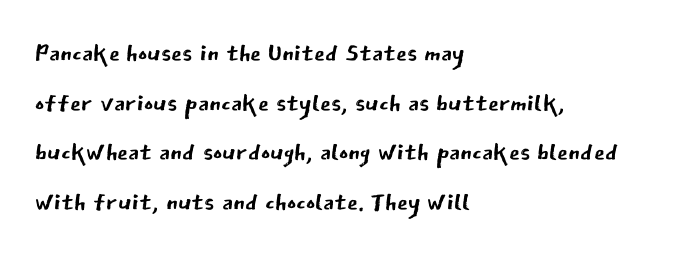
This sample uses an upright cut, with every glyph sitting square on the baseline. No letter is thick-stroked: the sample isn't bold. In terms of letterform style, serifs are entirely absent. Successive baselines arrive at the customary interval. Has an underline been added? It has not. These lines stack with their left ends in a neat column.
